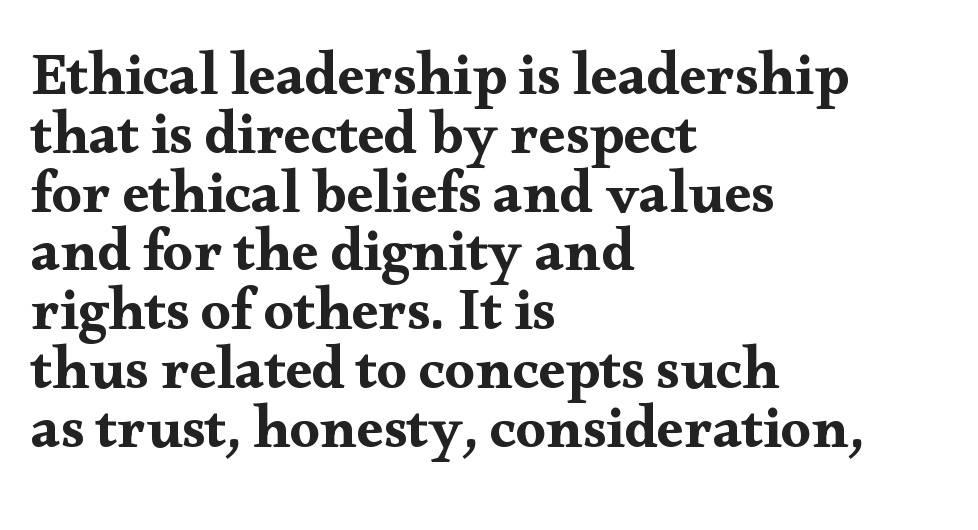
The image shows 60 px wide serif type, upright; set left-aligned, tight line spacing (0.98x), normal letter spacing, not underlined; medium stroke contrast and a small x-height.
